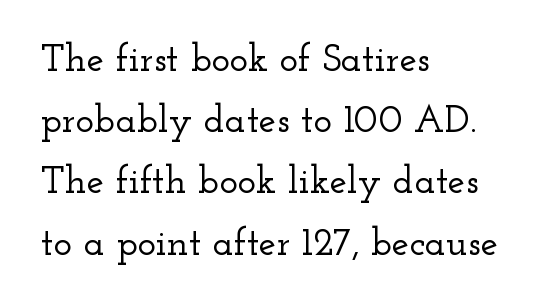
Characters follow at the spacing the type designer built in. The leading is moderate, giving the passage an even texture. The designer went with a serif here, giving each stem small feet. Has an underline been added? It has not.
